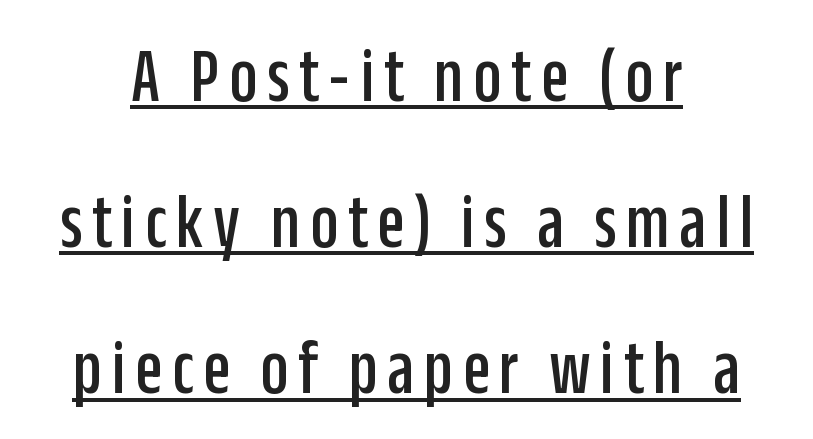
The image shows 79 px condensed sans-serif type, upright; set centered, line spacing 1.85x, underlined; low stroke contrast and a large x-height.
